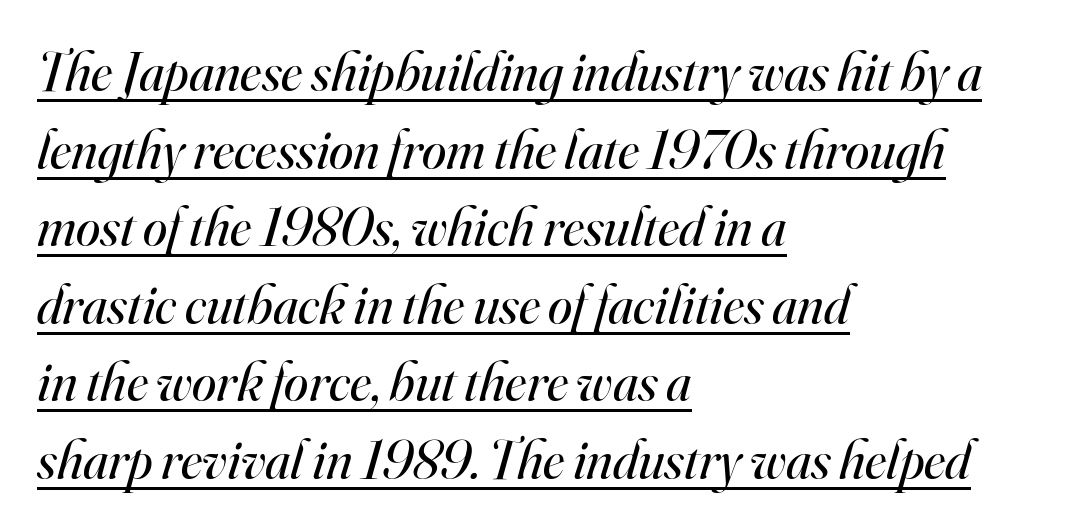
One glance says typical: line gaps are just what's usual. Note the varied advance widths — an 'i' is clearly narrower than an 'm'. Does the lettering tilt? It does — this is italic. The lines are quadded left. Weight: regular or lighter. Yep, those are serifs on the letters.
